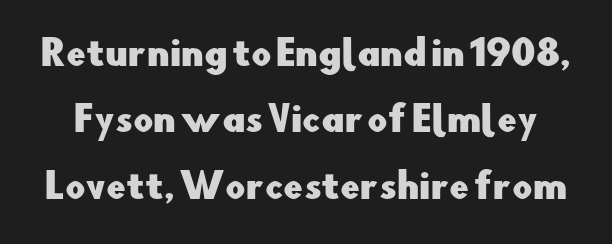
{"serif": "no", "italic": "no", "width": "normal", "stroke_contrast": "low", "x_height": "small", "monospaced": "no", "underline": "no", "line_spacing": "loose", "line_spacing_ratio": 1.9, "letter_spacing": "normal", "letter_spacing_em": 0.0, "glyph_px": 35}
